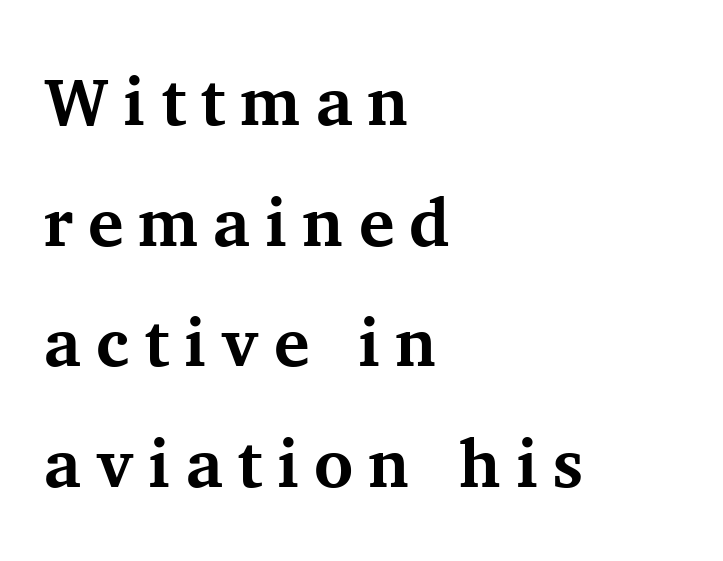
Old-style or modern, the face here clearly has serifs. The passage shown has open, widely tracked lettering throughout. Does the weight exceed regular? Yes, all the way to bold. Character widths vary here, with narrow letters taking less room than wide ones.
